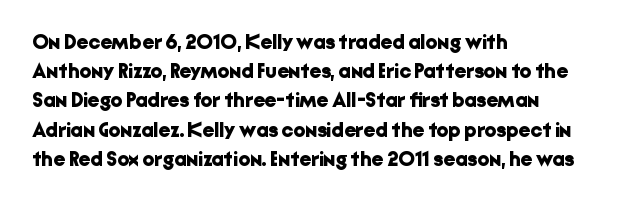
The image shows 21 px bold type, upright; set left-aligned, normal line spacing (1.39x), normal letter spacing, not underlined.
